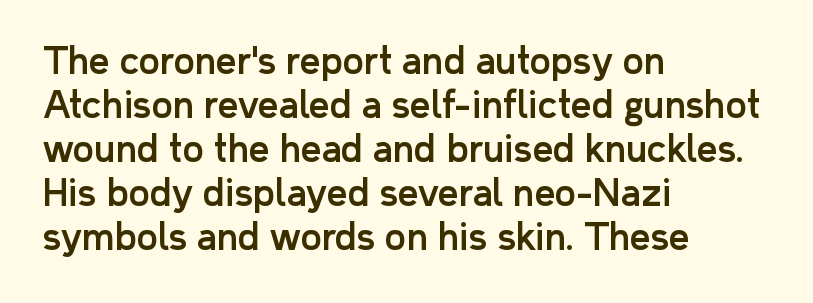
Q: Is the text italic (slanted)? A: No, it is upright.
Q: Is the typeface a serif or a sans-serif typeface? A: Sans-serif.
Q: Is the text underlined? A: No.
Q: How is the paragraph aligned? A: Left-aligned.
Q: Is the spacing between letters normal or unusually wide? A: Normal.
Q: Width (condensed, normal, or wide)? A: Normal.
Q: Stroke contrast? A: Low.
Q: x-height? A: Medium.
Q: Monospaced? A: No.
